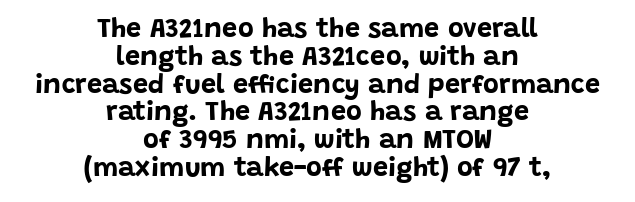
Q: Is the text bold? A: Yes.
Q: Is the text italic (slanted)? A: No, it is upright.
Q: Is the text underlined? A: No.
Q: How is the paragraph aligned? A: Centered.
Q: Is the spacing between letters normal or unusually wide? A: Normal.
Q: Is the spacing between lines tight, normal or loose? A: Tight.
